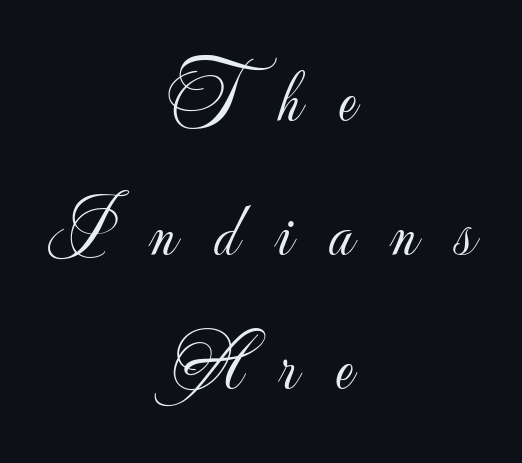
The image shows 76 px light sans-serif type; set centered, line spacing 1.76x, unusually wide letter spacing (+0.49 em), not underlined; low stroke contrast and a small x-height.
